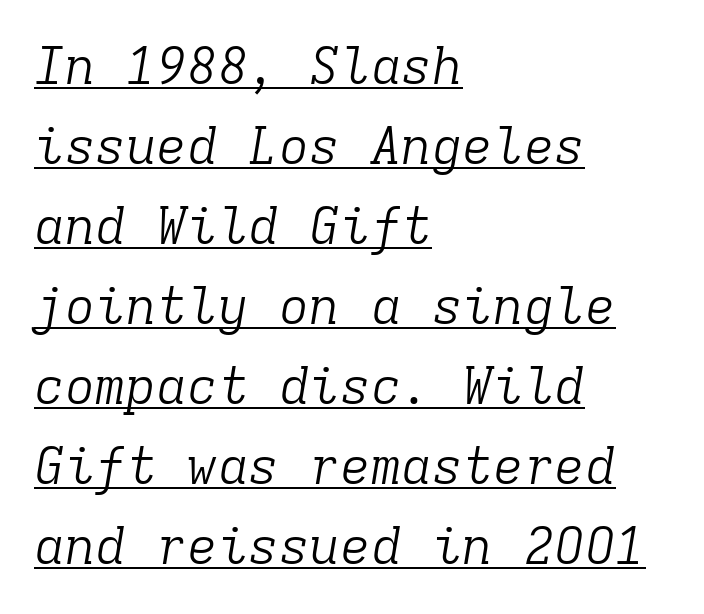
The image shows 51 px light serif type, italic (leaning right), monospaced; set left-aligned, normal line spacing (1.57x), normal letter spacing, underlined; low stroke contrast and a medium x-height.
